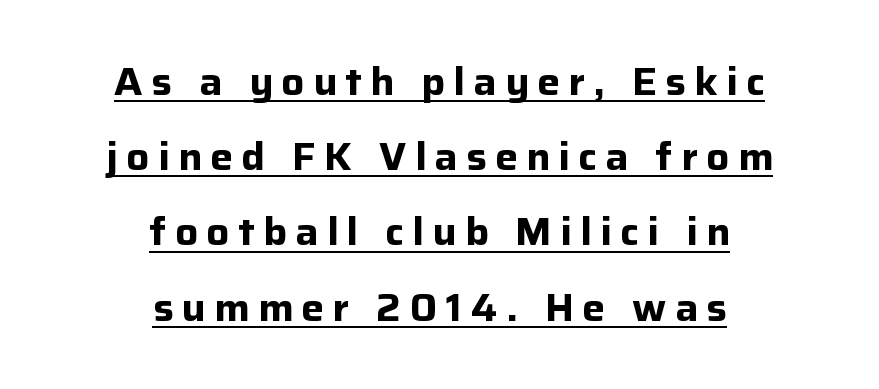
Interline gaps are noticeably wide in this sample. A typesetter would call this heavily tracked-out type. Note the varied advance widths — an 'i' is clearly narrower than an 'm'. If you folded the block vertically in half, each line would mirror itself in length.
